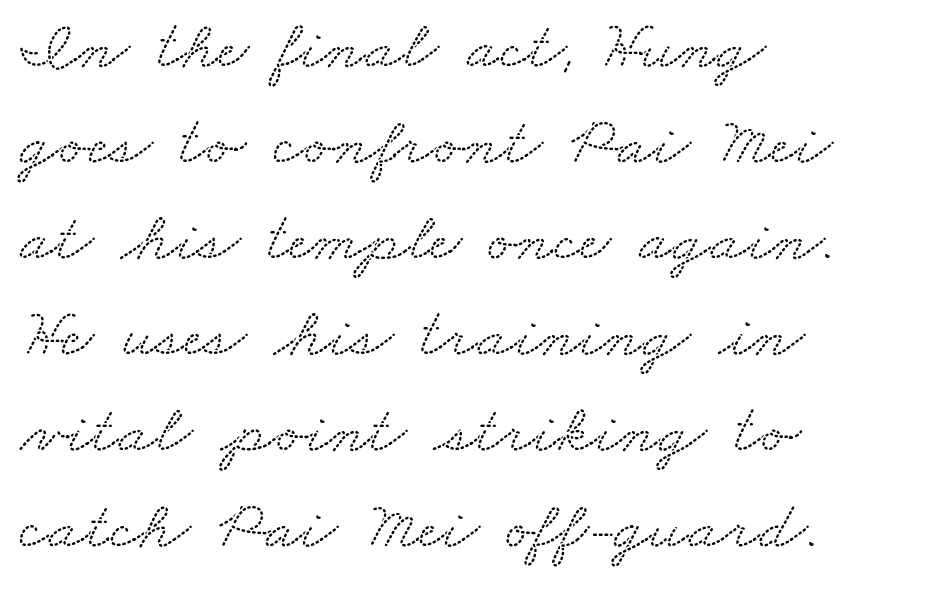
{"width": "wide", "stroke_contrast": "low", "x_height": "small", "monospaced": "no", "underline": "no", "align": "left", "line_spacing": "normal", "line_spacing_ratio": 1.39, "letter_spacing": "normal", "letter_spacing_em": 0.0, "glyph_px": 69}
